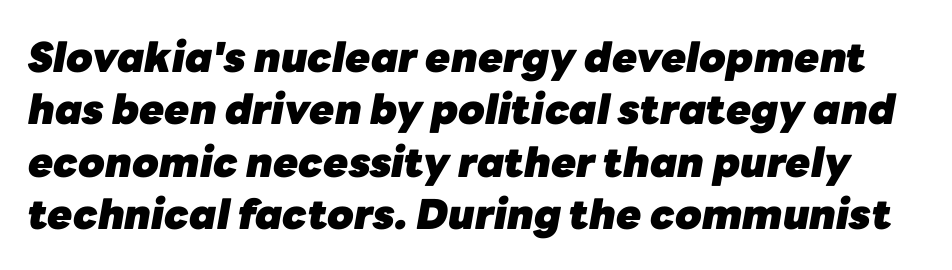
Q: Is the text bold? A: Yes.
Q: Is the text italic (slanted)? A: Yes, it leans right by about 10 degrees.
Q: Is the text underlined? A: No.
Q: Is the spacing between letters normal or unusually wide? A: Normal.
Q: Is the spacing between lines tight, normal or loose? A: Normal.
Q: Width (condensed, normal, or wide)? A: Normal.
Q: Stroke contrast? A: Low.
Q: x-height? A: Medium.
Q: Monospaced? A: No.
